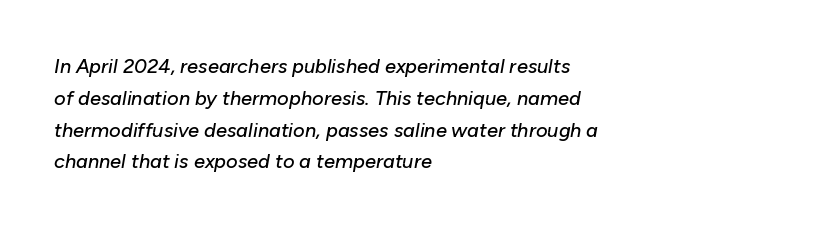
{"italic": "yes", "lean": "right", "slant_degrees": 10, "underline": "no", "align": "left", "line_spacing": "normal", "line_spacing_ratio": 1.59, "letter_spacing": "normal", "letter_spacing_em": 0.0, "glyph_px": 20}
